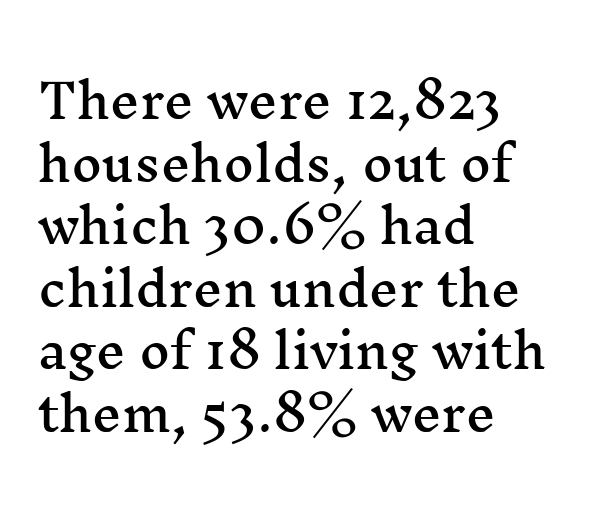
Observe the serifs anchoring each vertical stroke in this sample. Inter-character spacing is left at the font's built-in metrics. The passage shown stacks its lines at a standard gap. Proportional: the letters do not fall into vertical columns. Reading down the block, your eye returns to a fixed left position each line. Lines of text with bare space underneath.
